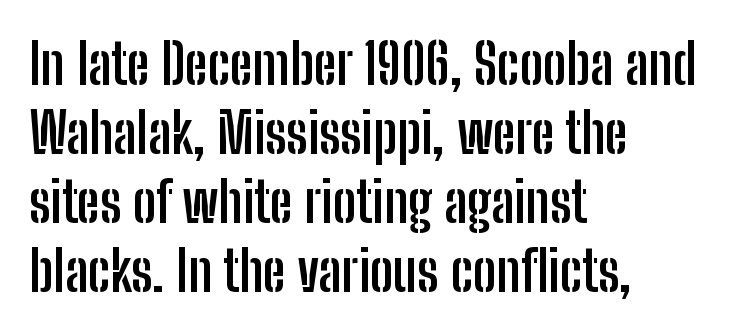
The image shows 56 px semibold, condensed sans-serif type, upright; set left-aligned, line spacing 1.23x, normal letter spacing, not underlined; low stroke contrast and a medium x-height.
